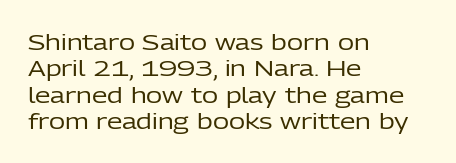
Q: Is the text bold? A: No.
Q: Is the text italic (slanted)? A: No, it is upright.
Q: Is the text underlined? A: No.
Q: How is the paragraph aligned? A: Left-aligned.
Q: Is the spacing between letters normal or unusually wide? A: Normal.
